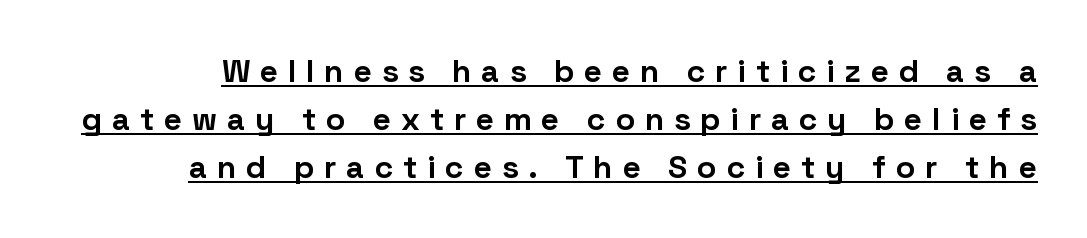
Rendered with straight, roman letterforms. Does a line run under the words? Yes, clearly. Do the characters align in a grid? No, the font is proportional. Strokes here are thick enough to call this a true bold. Horizontal bands of white between lines are of average thickness.
